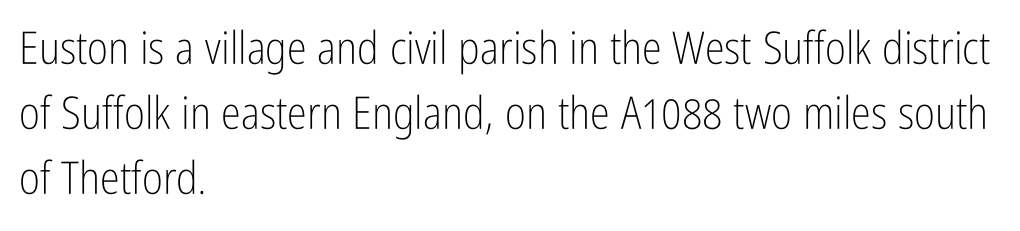
Characters remain perfectly vertical along every line. The glyphs in this specimen are sans serif. The lines in this sample share a left origin and differ only in where they stop. The area under the type is left untouched. Regular leading. Weight: in the light-to-regular range.
